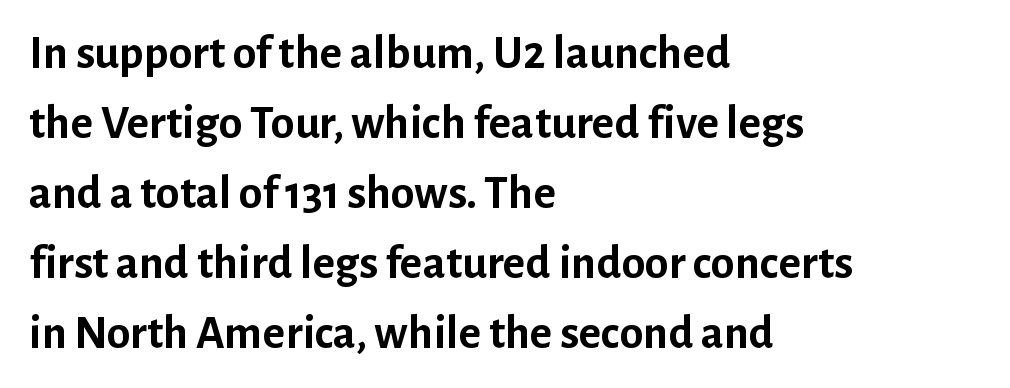
The image shows 48 px semibold sans-serif type, upright; set left-aligned, normal line spacing (1.46x), normal letter spacing, not underlined; low stroke contrast and a medium x-height.
